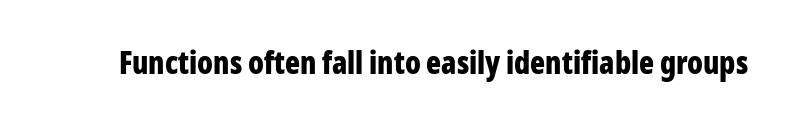
Proportional: the letters do not fall into vertical columns. Anything drawn beneath the words? Only blank space. Ordinary non-slanted type is in use. In terms of weight, the rendering is a true, heavy bold.
